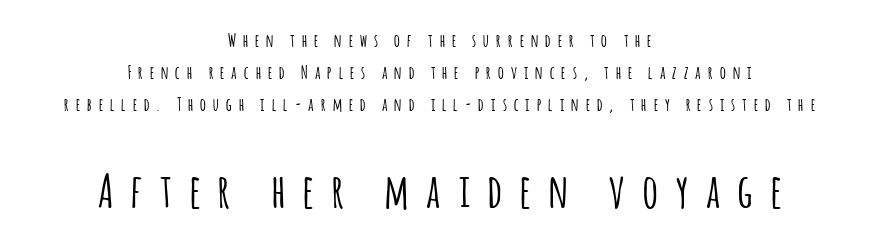
{"serif": "no", "italic": "no", "width": "condensed", "stroke_contrast": "low", "x_height": "large", "monospaced": "no", "underline": "no", "align": "center", "line_spacing_ratio": 1.78, "letter_spacing": "wide", "letter_spacing_em": 0.4, "larger_block": "second", "size_ratio": 2.56, "glyph_px": 46}
